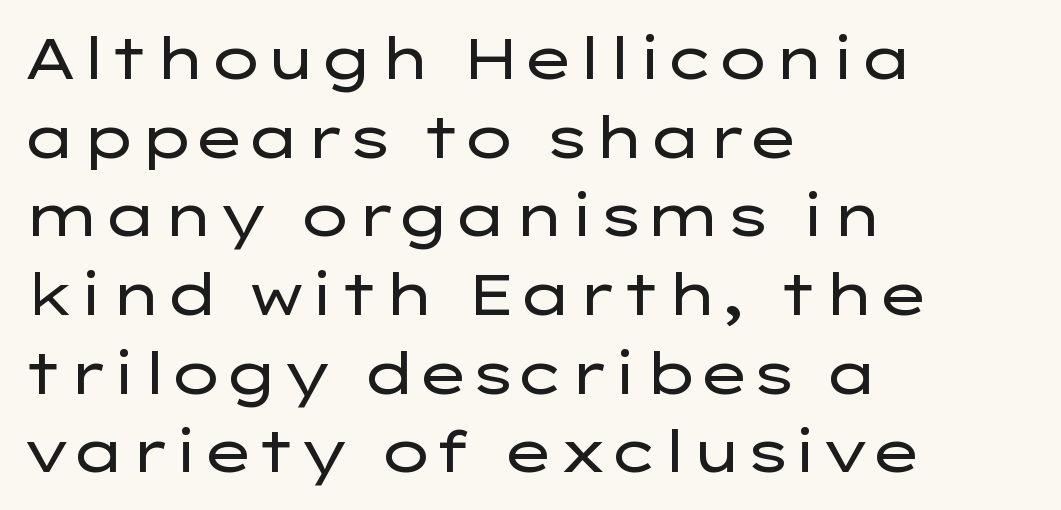
Beneath every word, the page is bare. A typesetter would call this proportional, since set widths differ per character. Unlike italic type, these characters show no tilt at all. The passage shown is typeset with a sans-serif family. A student would call this left alignment; a typographer would say flush left, rag right.
